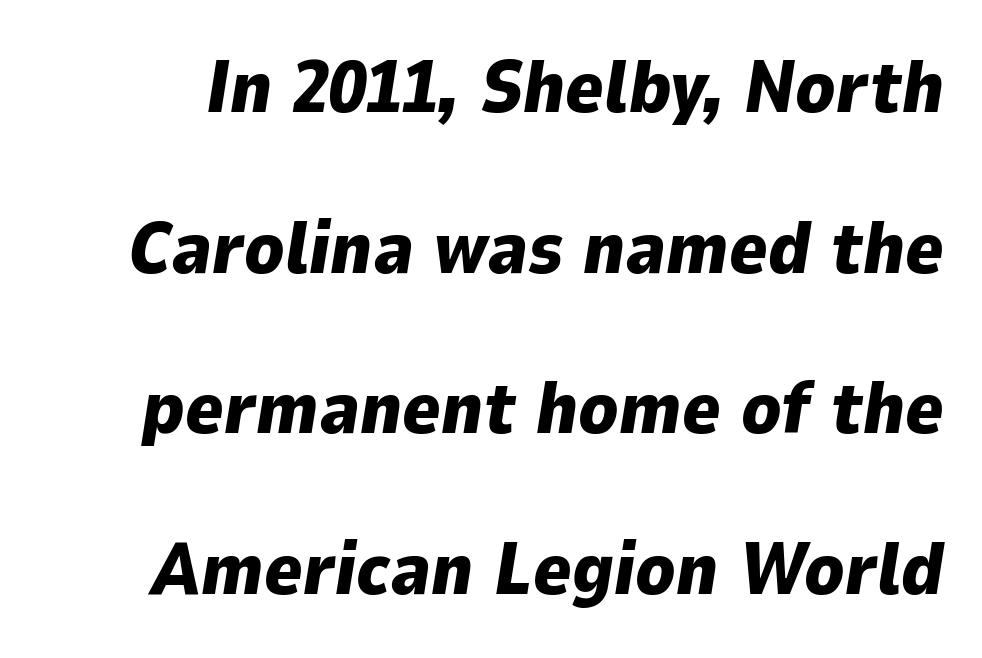
Typographic density is high because the face is bold. The passage shown is not underscored anywhere. Rows of type keep a wide berth in the vertical direction. Looking at the ascenders, they clearly lean. Short note: letters normally spaced. This sample has the flowing, uneven cadence of proportional lettering.
